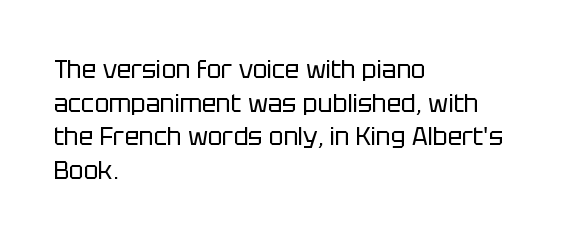
{"italic": "no", "bold": "no", "underline": "no", "align": "left", "line_spacing": "normal", "line_spacing_ratio": 1.4, "letter_spacing": "normal", "letter_spacing_em": 0.0, "glyph_px": 24}
